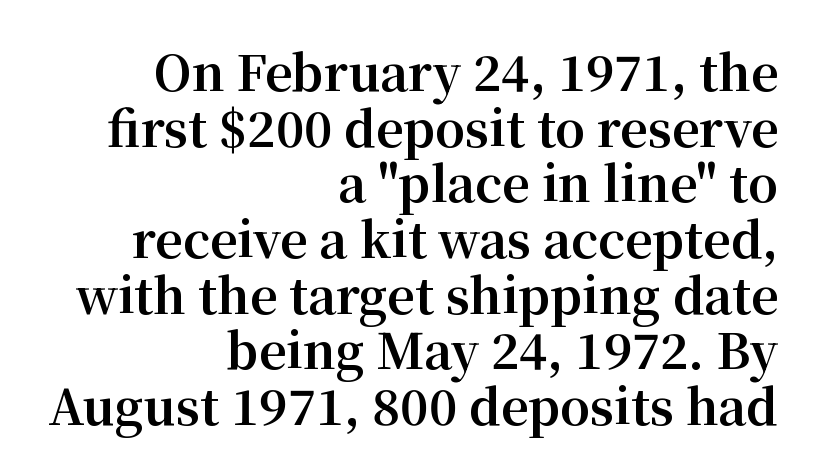
The image shows 48 px bold serif type, upright; set right-aligned, line spacing 1.16x, normal letter spacing, not underlined; medium stroke contrast and a medium x-height.
